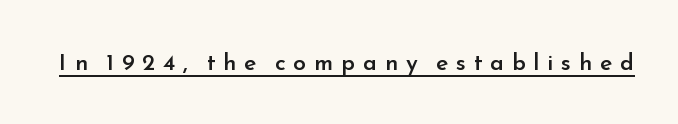
{"italic": "no", "bold": "semi", "underline": "yes", "letter_spacing": "wide", "letter_spacing_em": 0.34, "glyph_px": 23}
